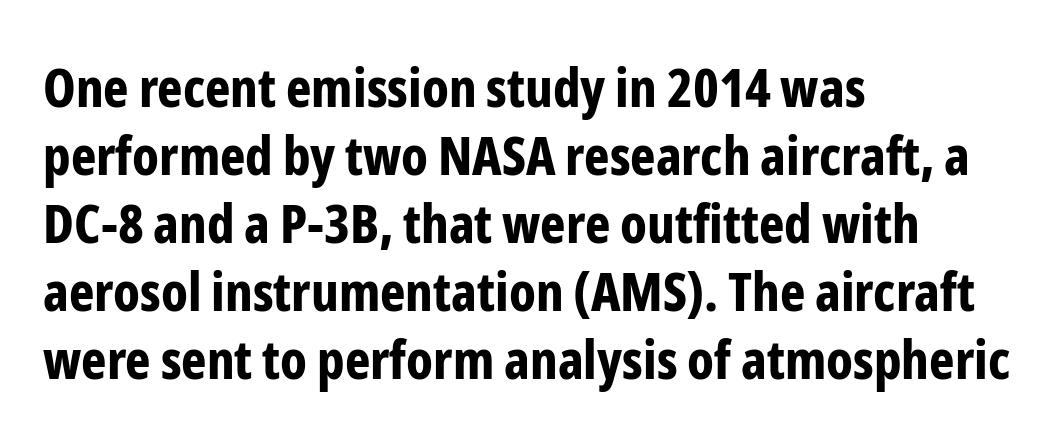
Chunky letters — that's bold for sure. Left-aligned paragraph, ragged on the right. Rendered with straight, roman letterforms. Quick note: underline off. Proportional: the letters do not fall into vertical columns.
